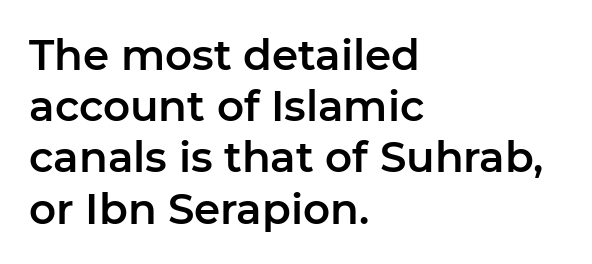
The letters advance in unequal steps, a hallmark of proportional type. Letter spacing: default. A clean baseline with only descenders dipping below it. Ordinary non-slanted type is in use. Horizontal alignment here is leftward, the default for most running prose. The face used here is a sans, in the tradition of grotesques and geometrics.
